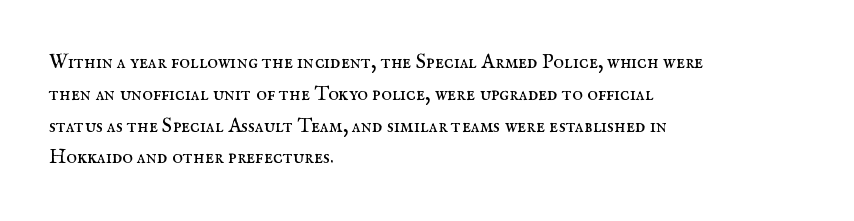
This is not heavy type; no bold has been used. Tracking here is standard; glyphs follow each other at the usual distance. Horizontal bands of white between lines are of average thickness. Underlining? Definitely not there. A student would call this left alignment; a typographer would say flush left, rag right.
